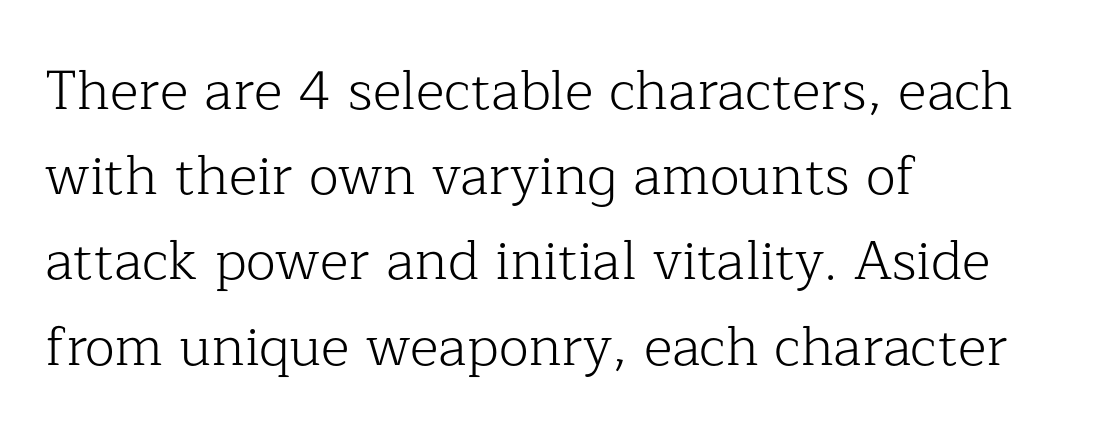
The image shows 55 px light serif type, upright; set left-aligned, normal line spacing (1.55x), normal letter spacing, not underlined; low stroke contrast and a medium x-height.
